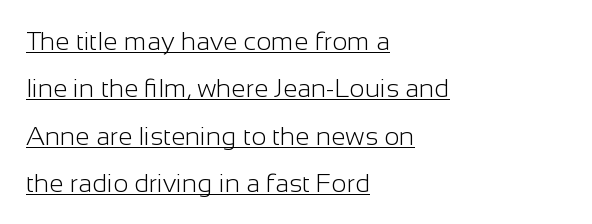
Q: Is the text bold? A: No.
Q: Is the text italic (slanted)? A: No, it is upright.
Q: Is the text underlined? A: Yes.
Q: How is the paragraph aligned? A: Left-aligned.
Q: Is the spacing between letters normal or unusually wide? A: Normal.
